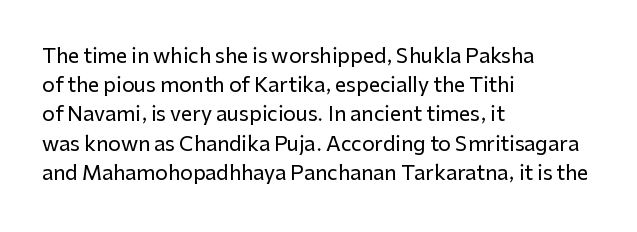
Q: Is the text italic (slanted)? A: No, it is upright.
Q: Is the text underlined? A: No.
Q: How is the paragraph aligned? A: Left-aligned.
Q: Is the spacing between letters normal or unusually wide? A: Normal.
Q: Is the spacing between lines tight, normal or loose? A: Normal.
